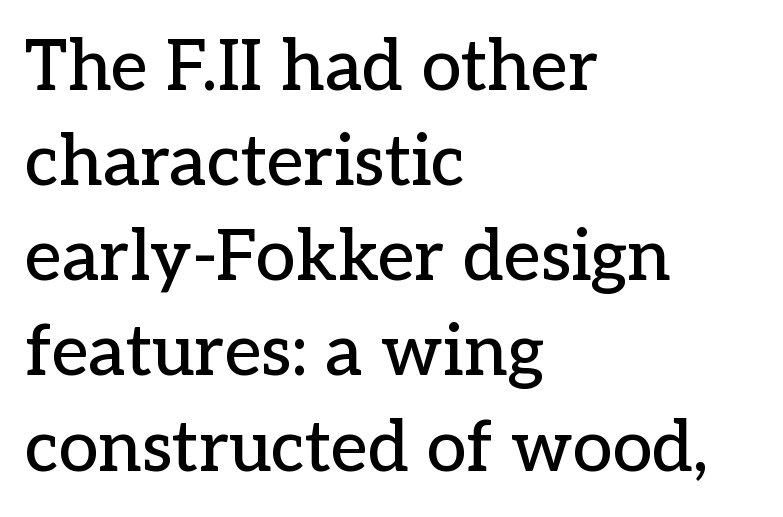
Q: Is the text italic (slanted)? A: No, it is upright.
Q: Is the typeface a serif or a sans-serif typeface? A: Serif.
Q: Is the text underlined? A: No.
Q: How is the paragraph aligned? A: Left-aligned.
Q: Is the spacing between letters normal or unusually wide? A: Normal.
Q: Is the spacing between lines tight, normal or loose? A: Normal.
Q: Width (condensed, normal, or wide)? A: Normal.
Q: Stroke contrast? A: Low.
Q: x-height? A: Medium.
Q: Monospaced? A: No.
